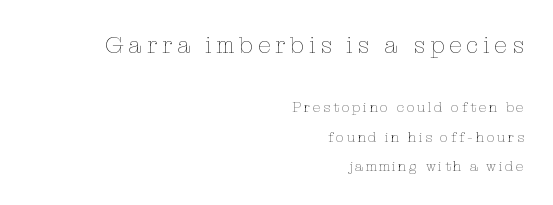
{"italic": "no", "bold": "no", "underline": "no", "align": "right", "line_spacing": "loose", "line_spacing_ratio": 2.09, "larger_block": "first", "size_ratio": 1.71, "glyph_px": 24}
